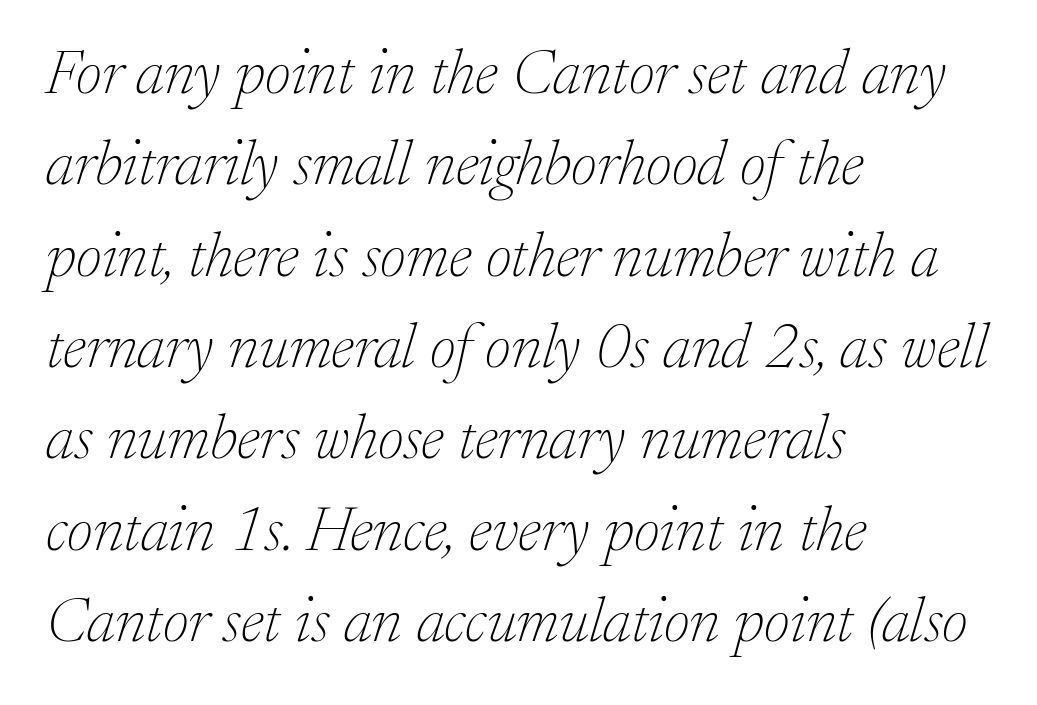
The image shows 63 px thin serif type, italic (leaning right); set left-aligned, normal line spacing (1.45x), normal letter spacing, not underlined; low stroke contrast and a medium x-height.
